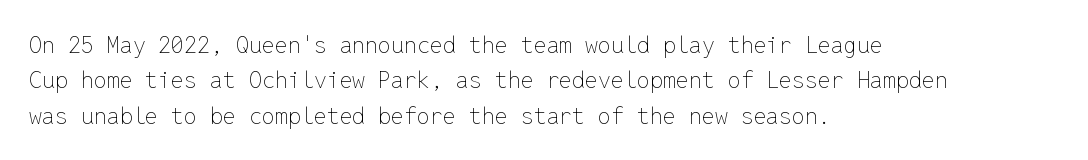
The face looks like a standard text weight, possibly lighter. Vertical strokes here are truly vertical. These lines keep a tight, regular rhythm from letter to letter. Leading matches the norm, producing a regular column. Left-aligned paragraph, ragged on the right. The space directly below the letters is spotless.
